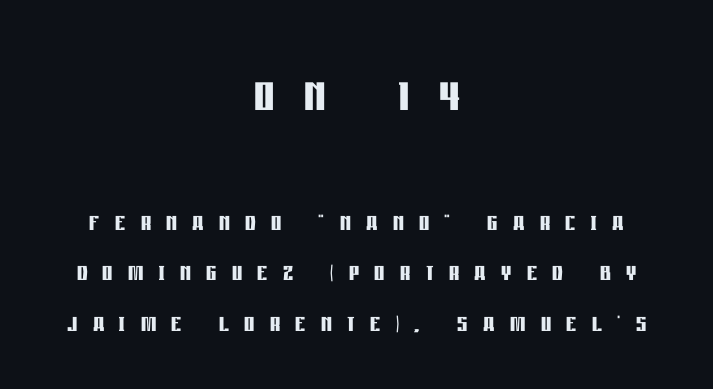
Q: Is the text bold? A: Yes.
Q: Is the text italic (slanted)? A: No, it is upright.
Q: Is the typeface a serif or a sans-serif typeface? A: Sans-serif.
Q: Is the text underlined? A: No.
Q: How is the paragraph aligned? A: Centered.
Q: Is the spacing between letters normal or unusually wide? A: Unusually wide.
Q: Is the spacing between lines tight, normal or loose? A: Normal.
Q: Which block of text is set in a larger size, the first (top) or the second (bottom)? A: The first (top) one.
Q: Width (condensed, normal, or wide)? A: Condensed.
Q: Stroke contrast? A: Low.
Q: x-height? A: Large.
Q: Monospaced? A: No.
